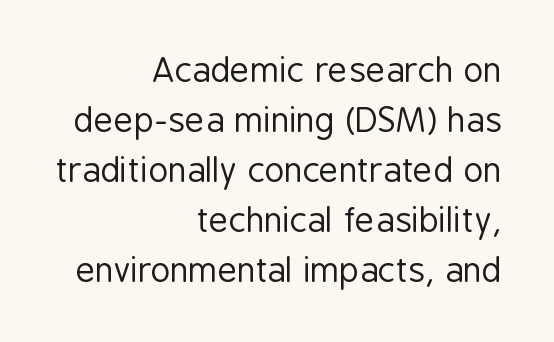
The image shows 34 px regular-weight, condensed sans-serif type, upright; set right-aligned, normal line spacing (1.47x), normal letter spacing, not underlined; low stroke contrast and a medium x-height.
